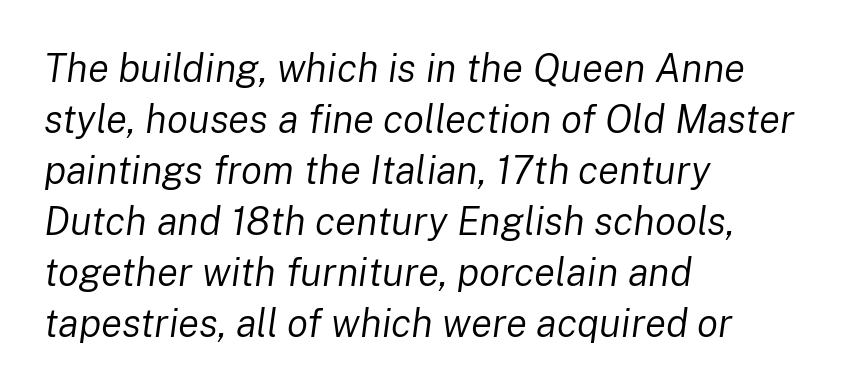
Q: Is the text bold? A: No.
Q: Is the text italic (slanted)? A: Yes, it leans right by about 8 degrees.
Q: Is the text underlined? A: No.
Q: How is the paragraph aligned? A: Left-aligned.
Q: Is the spacing between letters normal or unusually wide? A: Normal.
Q: Is the spacing between lines tight, normal or loose? A: Normal.
Q: Width (condensed, normal, or wide)? A: Normal.
Q: Stroke contrast? A: Low.
Q: x-height? A: Medium.
Q: Monospaced? A: No.
